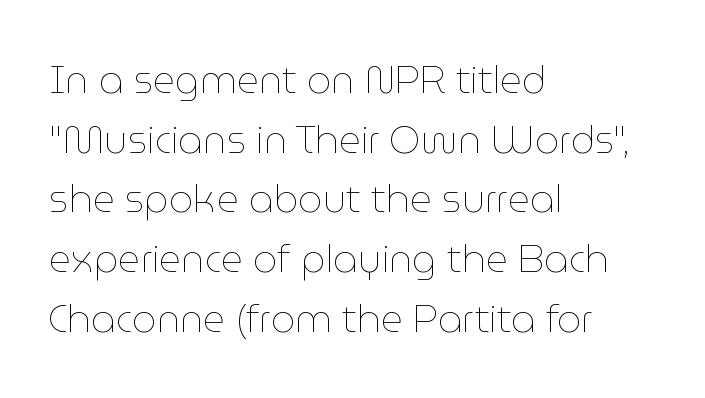
{"italic": "no", "bold": "no", "weight": "thin", "width": "normal", "stroke_contrast": "low", "x_height": "medium", "monospaced": "no", "underline": "no", "align": "left", "line_spacing": "normal", "line_spacing_ratio": 1.57, "letter_spacing": "normal", "letter_spacing_em": 0.0, "glyph_px": 38}
